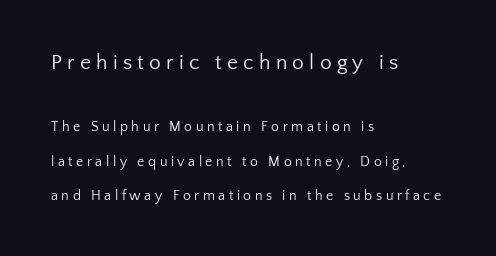
{"italic": "no", "bold": "no", "underline": "no", "align": "left", "line_spacing": "loose", "line_spacing_ratio": 2.46, "letter_spacing": "wide", "letter_spacing_em": 0.25, "larger_block": "first", "size_ratio": 1.5, "glyph_px": 21}
